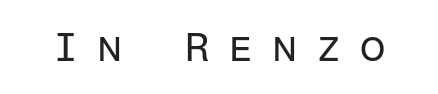
Q: Is the text bold? A: No.
Q: Is the text italic (slanted)? A: No, it is upright.
Q: Is the typeface a serif or a sans-serif typeface? A: Sans-serif.
Q: Is the text underlined? A: No.
Q: Is the spacing between letters normal or unusually wide? A: Unusually wide.
Q: Width (condensed, normal, or wide)? A: Normal.
Q: Stroke contrast? A: Low.
Q: x-height? A: Medium.
Q: Monospaced? A: Yes.
